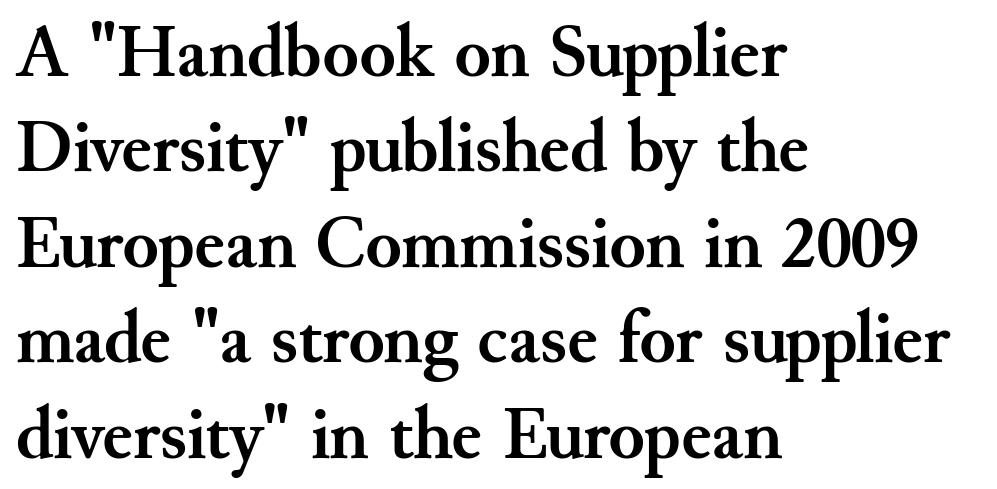
{"serif": "yes", "italic": "no", "bold": "yes", "weight": "semibold", "width": "normal", "stroke_contrast": "medium", "x_height": "small", "monospaced": "no", "underline": "no", "align": "left", "line_spacing": "normal", "line_spacing_ratio": 1.29, "letter_spacing": "normal", "letter_spacing_em": 0.0, "glyph_px": 74}
